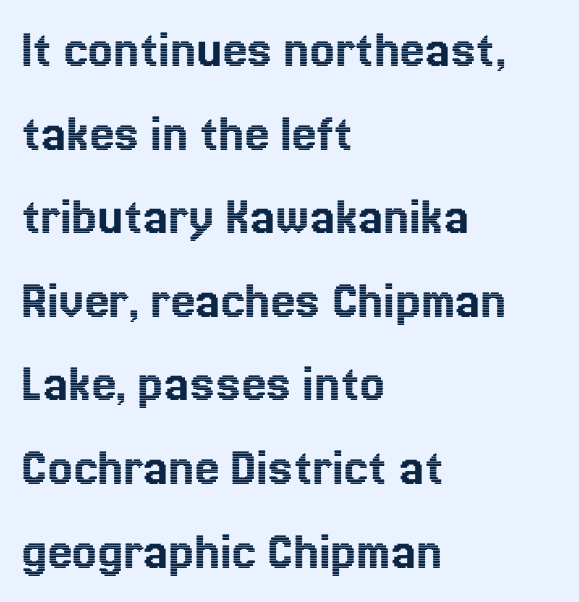
Lines of text with bare space underneath. Caption: standard tracking, unaltered. The lines sit at an ordinary, default distance from one another. A typesetter would call this proportional, since set widths differ per character. Notice how the passage keeps a crisp vertical edge on the left only.
